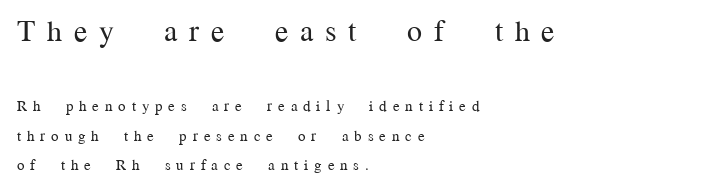
The image shows 30 px regular-weight serif type, upright; set left-aligned, loose line spacing (1.95x), unusually wide letter spacing (+0.39 em), not underlined; the first (top) block is 2.0x larger; medium stroke contrast and a medium x-height.
